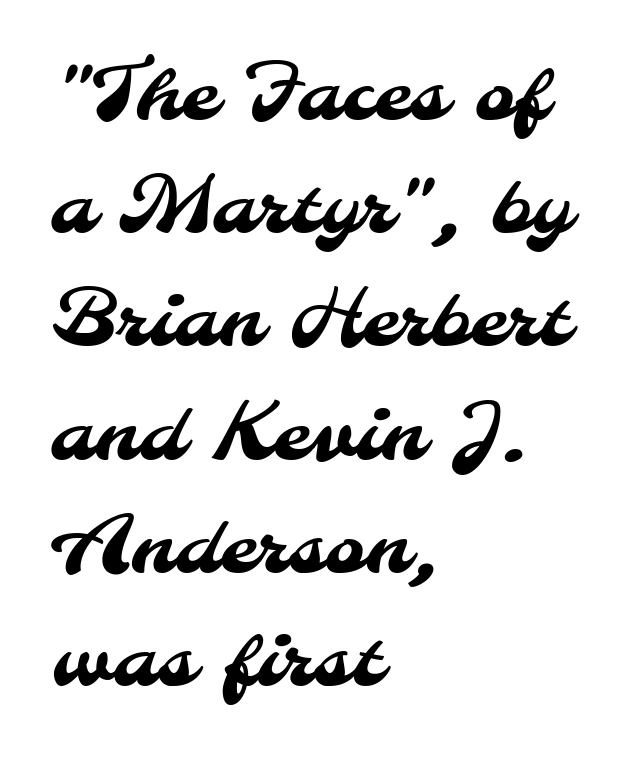
{"serif": "no", "width": "normal", "stroke_contrast": "medium", "x_height": "small", "monospaced": "no", "underline": "no", "align": "left", "line_spacing": "normal", "line_spacing_ratio": 1.47, "letter_spacing": "normal", "letter_spacing_em": 0.0, "glyph_px": 77}
